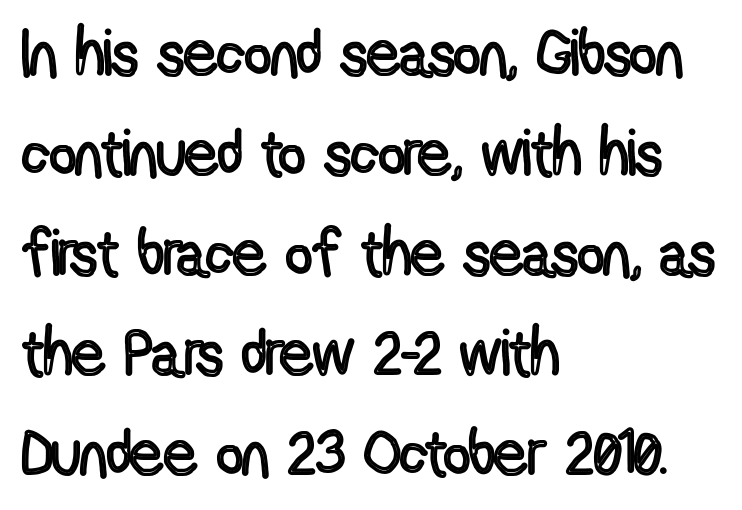
The image shows 65 px condensed type, upright; set left-aligned, normal line spacing (1.54x), normal letter spacing, not underlined; a medium x-height.
